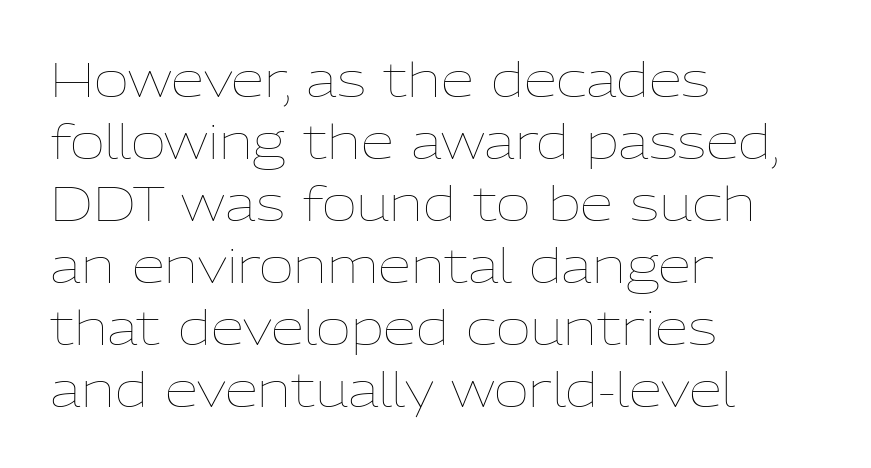
{"italic": "no", "bold": "no", "weight": "thin", "width": "normal", "stroke_contrast": "low", "x_height": "medium", "monospaced": "no", "underline": "no", "align": "left", "line_spacing": "normal", "line_spacing_ratio": 1.29, "letter_spacing": "normal", "letter_spacing_em": 0.0, "glyph_px": 48}
